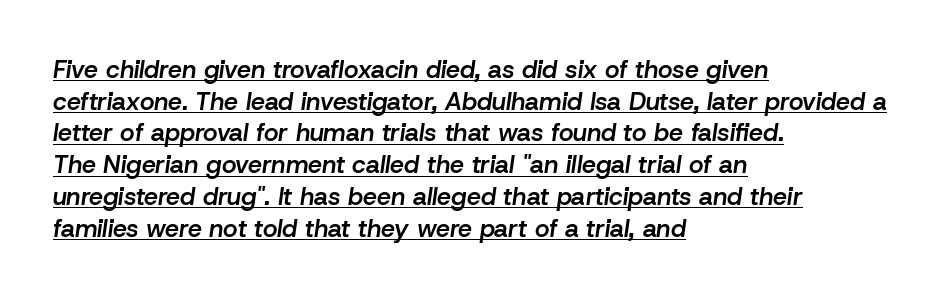
The image shows 25 px text type, italic (leaning right); set left-aligned, normal line spacing (1.27x), normal letter spacing, underlined.
